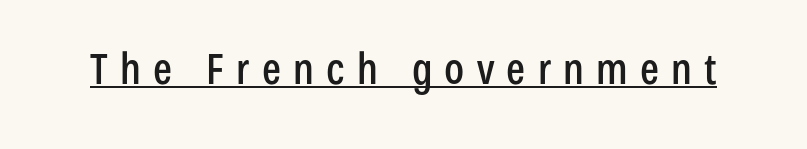
Q: Is the text italic (slanted)? A: No, it is upright.
Q: Is the typeface a serif or a sans-serif typeface? A: Sans-serif.
Q: Is the text underlined? A: Yes.
Q: Is the spacing between letters normal or unusually wide? A: Unusually wide.
Q: Width (condensed, normal, or wide)? A: Condensed.
Q: Stroke contrast? A: Low.
Q: x-height? A: Medium.
Q: Monospaced? A: No.
